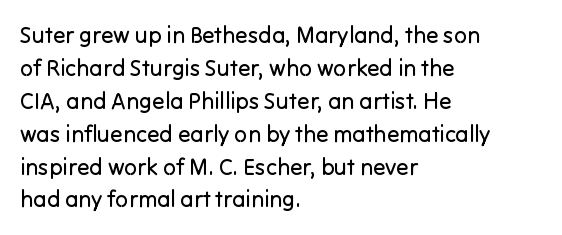
{"italic": "no", "bold": "no", "underline": "no", "align": "left", "line_spacing": "normal", "line_spacing_ratio": 1.43, "letter_spacing": "normal", "letter_spacing_em": 0.0, "glyph_px": 23}
